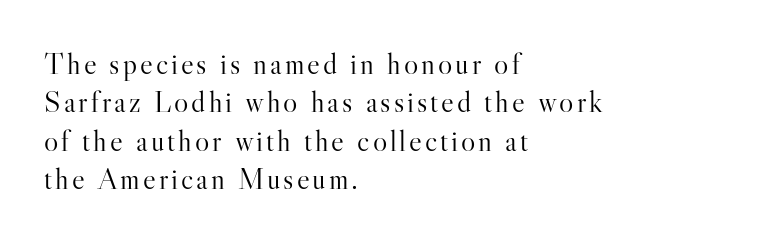
Is this a heavy cut? Hardly; it is regular or lighter. Any mark beneath the type? The region is blank. This rendering uses left alignment, leaving the right contour irregular. No italicization has been applied; the sample stays upright. Character widths vary here, with narrow letters taking less room than wide ones.
